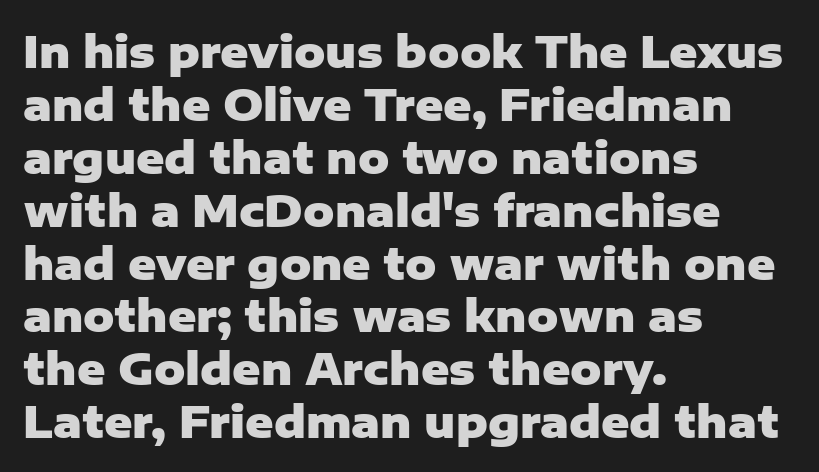
The image shows 43 px heavy sans-serif type, upright; set left-aligned, line spacing 1.23x, normal letter spacing, not underlined; low stroke contrast and a medium x-height.
